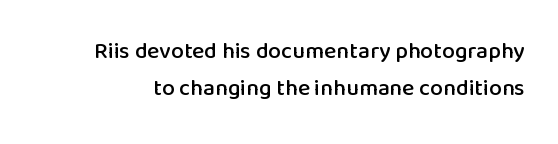
{"italic": "no", "underline": "no", "line_spacing": "normal", "line_spacing_ratio": 1.62, "letter_spacing": "normal", "letter_spacing_em": 0.0, "glyph_px": 23}
